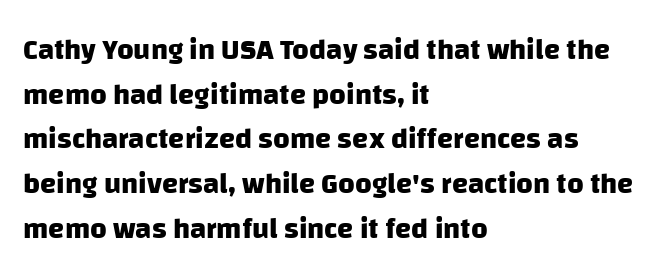
Q: Is the text bold? A: Yes.
Q: Is the typeface a serif or a sans-serif typeface? A: Sans-serif.
Q: Is the text underlined? A: No.
Q: How is the paragraph aligned? A: Left-aligned.
Q: Is the spacing between letters normal or unusually wide? A: Normal.
Q: Is the spacing between lines tight, normal or loose? A: Normal.
Q: Width (condensed, normal, or wide)? A: Normal.
Q: Stroke contrast? A: Low.
Q: x-height? A: Large.
Q: Monospaced? A: No.
